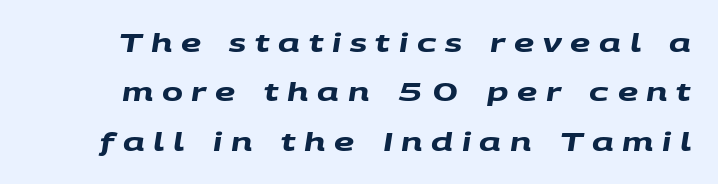
The image shows 25 px bold type; set loose line spacing (1.98x), unusually wide letter spacing (+0.35 em), not underlined.
